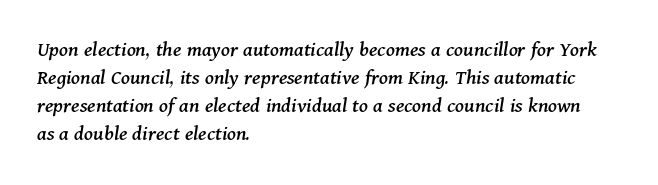
Q: Is the text italic (slanted)? A: Yes, it leans right by about 11 degrees.
Q: Is the text underlined? A: No.
Q: How is the paragraph aligned? A: Left-aligned.
Q: Is the spacing between letters normal or unusually wide? A: Normal.
Q: Is the spacing between lines tight, normal or loose? A: Normal.
